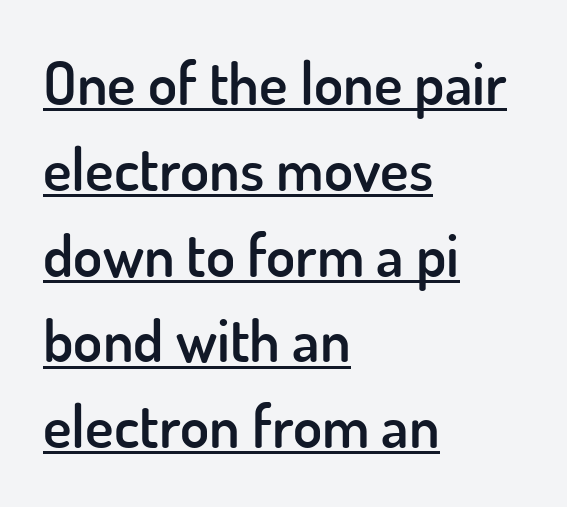
The rag falls on the right side of this text block. Each letter keeps its own natural width here, so spacing adapts to shape. How would I describe the line gaps? Plain and ordinary. The tracking reads as untouched default to a designer's eye. Check the space under the baseline: a stroke is drawn there.
